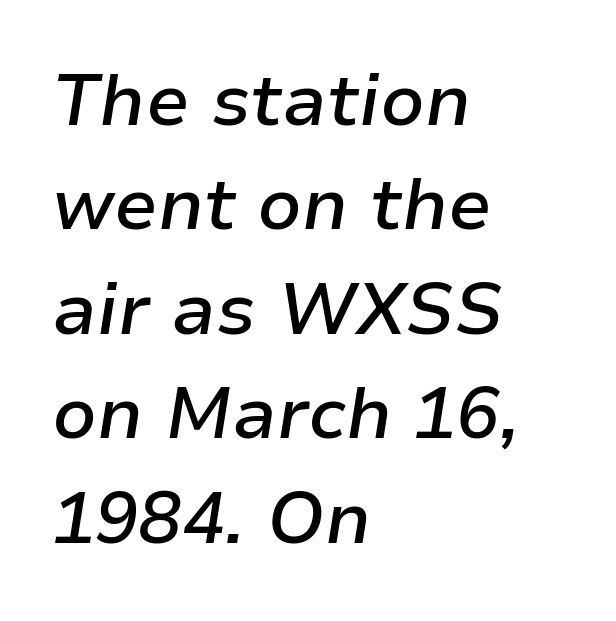
The image shows 72 px semibold type, italic (leaning right); set left-aligned, normal line spacing (1.45x), normal letter spacing, not underlined; low stroke contrast and a medium x-height.
